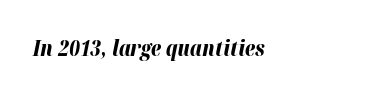
The words here are not underlined. The letters are slanted; this is an italic face. On the weight axis this lands at bold, roughly 700. Casual observation: everything's shoved over to the left. There is no visible air inserted between adjacent glyphs.
